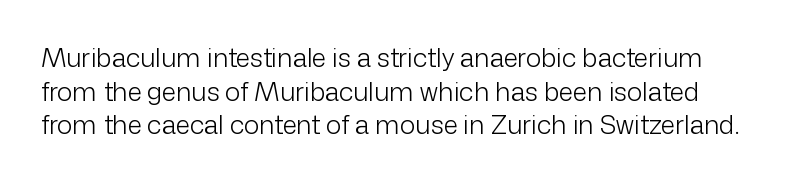
{"italic": "no", "bold": "no", "underline": "no", "line_spacing": "normal", "line_spacing_ratio": 1.29, "letter_spacing": "normal", "letter_spacing_em": 0.0, "glyph_px": 26}
